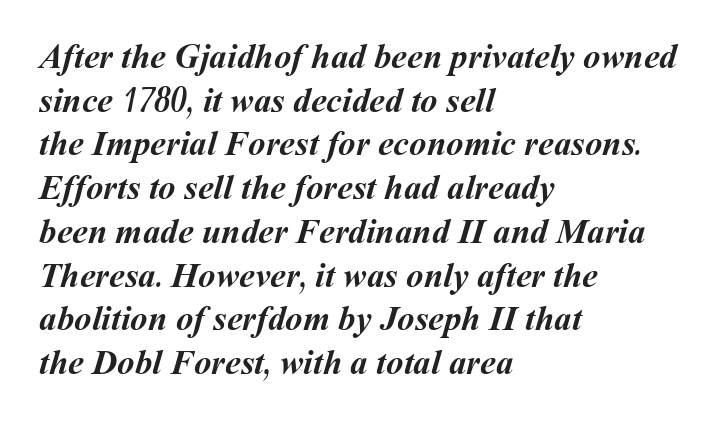
How are the letters spaced? Ordinarily, with no added tracking. Stroke thickness is high; the sample reads as a true bold. The compositor pushed each line to the left boundary. The words here are not underlined.
